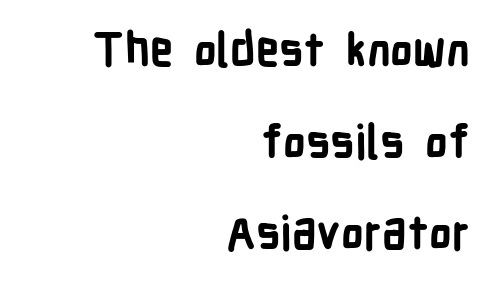
The image shows 46 px bold, condensed sans-serif type, upright; set right-aligned, loose line spacing (1.99x), normal letter spacing, not underlined; low stroke contrast and a medium x-height.
